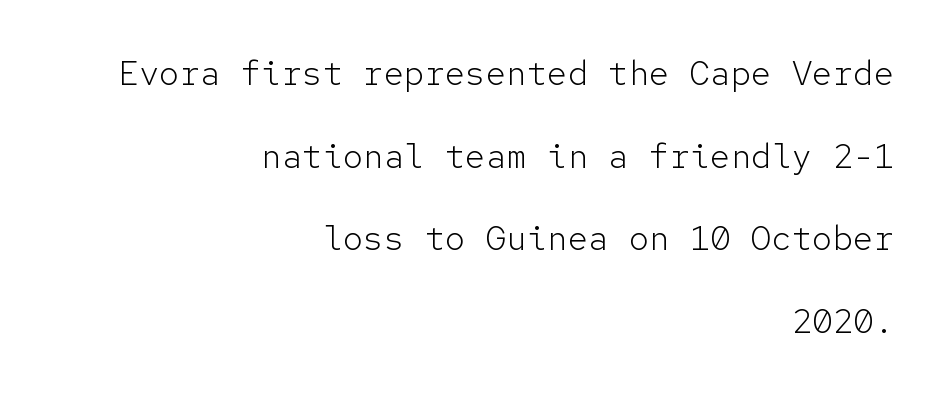
The image shows 34 px light sans-serif type, upright, monospaced; set right-aligned, loose line spacing (2.43x), normal letter spacing, not underlined; low stroke contrast and a medium x-height.
